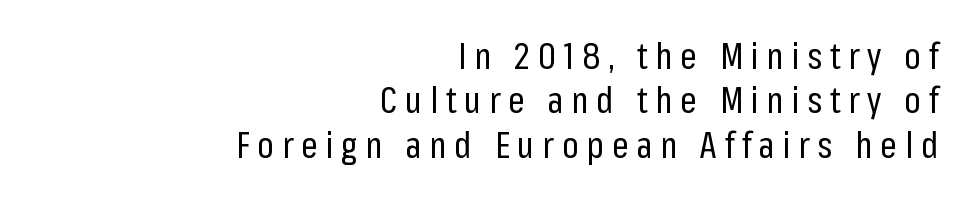
Bare-footed words on every line. There is plenty of visible air inserted between adjacent glyphs. Unlike a traditional serif, this face leaves its strokes unadorned. A typesetter would call this proportional, since set widths differ per character.
